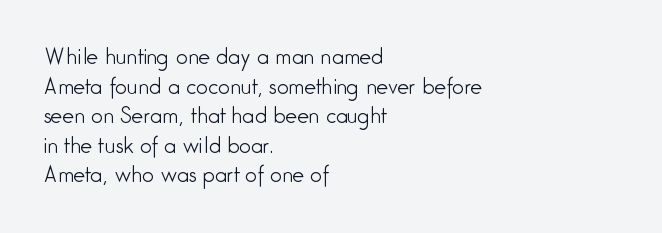
{"italic": "no", "bold": "no", "underline": "no", "align": "left", "line_spacing": "normal", "line_spacing_ratio": 1.41, "letter_spacing": "normal", "letter_spacing_em": 0.0, "glyph_px": 21}
